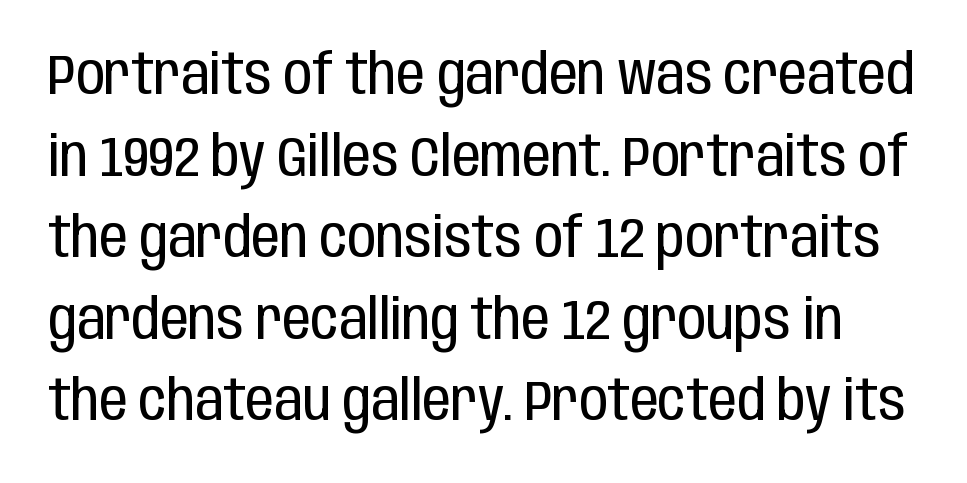
Think of a printed novel: that variable character pitch is what you see here. Unlike a traditional serif, this face leaves its strokes unadorned. Short note: letters normally spaced. Compared with a typical body face, this is equally light or lighter still.
